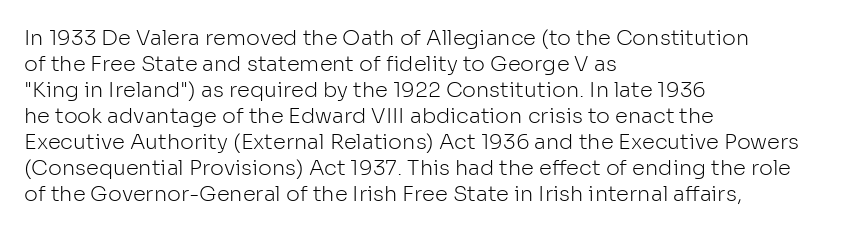
Q: Is the text bold? A: No.
Q: Is the text italic (slanted)? A: No, it is upright.
Q: Is the text underlined? A: No.
Q: How is the paragraph aligned? A: Left-aligned.
Q: Is the spacing between letters normal or unusually wide? A: Normal.
